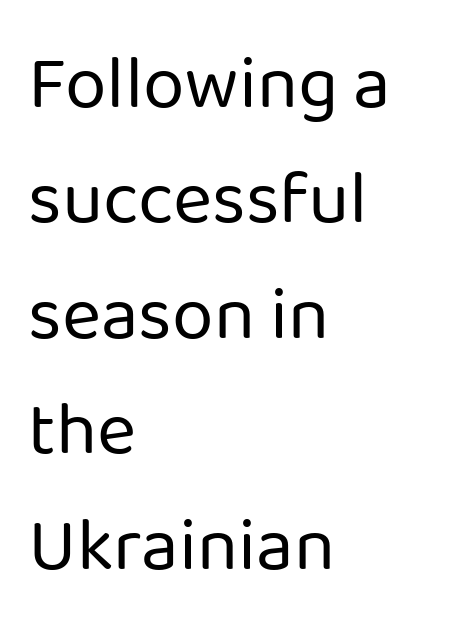
Q: Is the text bold? A: No.
Q: Is the text italic (slanted)? A: No, it is upright.
Q: Is the typeface a serif or a sans-serif typeface? A: Sans-serif.
Q: Is the text underlined? A: No.
Q: How is the paragraph aligned? A: Left-aligned.
Q: Is the spacing between letters normal or unusually wide? A: Normal.
Q: Is the spacing between lines tight, normal or loose? A: Normal.
Q: Width (condensed, normal, or wide)? A: Normal.
Q: Stroke contrast? A: Low.
Q: x-height? A: Medium.
Q: Monospaced? A: No.
